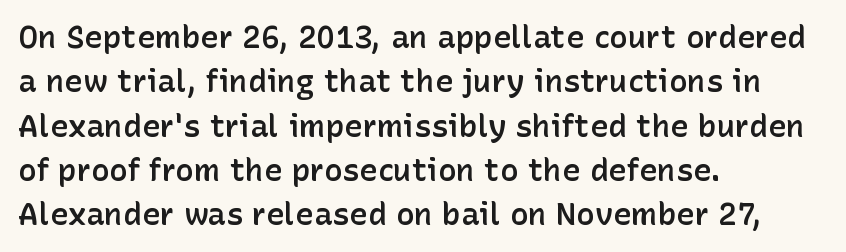
The image shows 31 px semibold sans-serif type, upright; set left-aligned, normal line spacing (1.43x), normal letter spacing, not underlined; low stroke contrast and a medium x-height.
